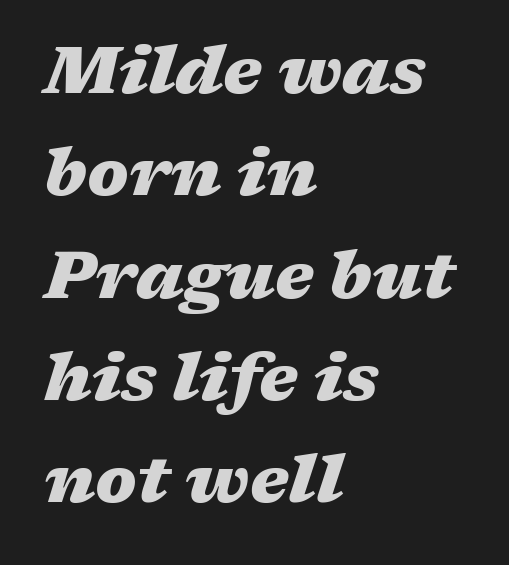
The image shows 66 px heavy, wide type, italic (leaning right); set left-aligned, normal line spacing (1.55x), normal letter spacing, not underlined; medium stroke contrast and a medium x-height.
